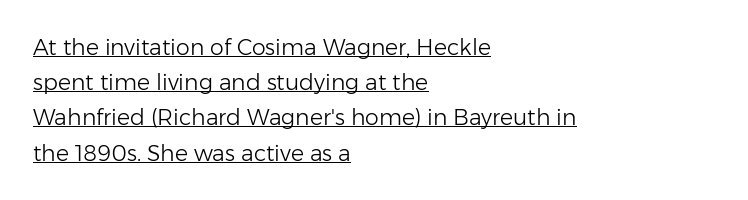
Q: Is the text bold? A: No.
Q: Is the text italic (slanted)? A: No, it is upright.
Q: Is the text underlined? A: Yes.
Q: How is the paragraph aligned? A: Left-aligned.
Q: Is the spacing between letters normal or unusually wide? A: Normal.
Q: Is the spacing between lines tight, normal or loose? A: Normal.
